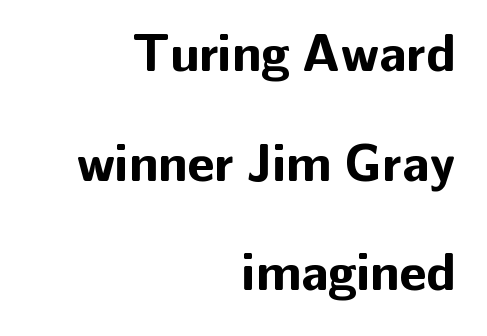
{"serif": "no", "italic": "no", "bold": "yes", "weight": "bold", "width": "normal", "stroke_contrast": "low", "x_height": "medium", "monospaced": "no", "underline": "no", "align": "right", "line_spacing": "loose", "line_spacing_ratio": 2.11, "letter_spacing": "normal", "letter_spacing_em": 0.0, "glyph_px": 52}
